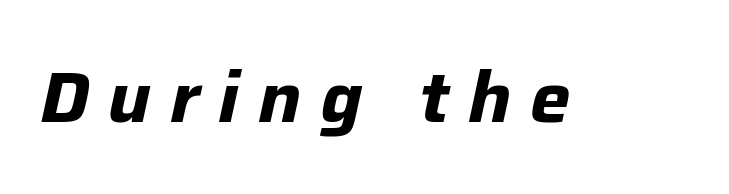
Q: Is the text bold? A: Yes.
Q: Is the text italic (slanted)? A: Yes, it leans right by about 12 degrees.
Q: Is the text underlined? A: No.
Q: Is the spacing between letters normal or unusually wide? A: Unusually wide.
Q: Width (condensed, normal, or wide)? A: Normal.
Q: Stroke contrast? A: Low.
Q: x-height? A: Medium.
Q: Monospaced? A: No.
